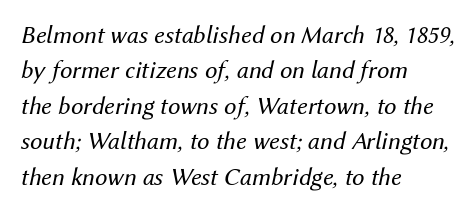
Q: Is the text bold? A: No.
Q: Is the text italic (slanted)? A: Yes, it leans right by about 12 degrees.
Q: Is the text underlined? A: No.
Q: How is the paragraph aligned? A: Left-aligned.
Q: Is the spacing between letters normal or unusually wide? A: Normal.
Q: Is the spacing between lines tight, normal or loose? A: Normal.
